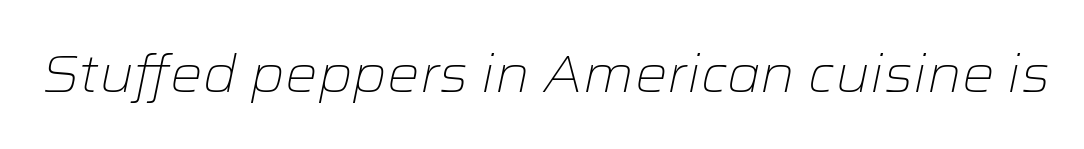
Q: Is the text bold? A: No.
Q: Is the text italic (slanted)? A: Yes, it leans right by about 12 degrees.
Q: Is the text underlined? A: No.
Q: Is the spacing between letters normal or unusually wide? A: Normal.
Q: Width (condensed, normal, or wide)? A: Wide.
Q: Stroke contrast? A: Low.
Q: x-height? A: Medium.
Q: Monospaced? A: No.
